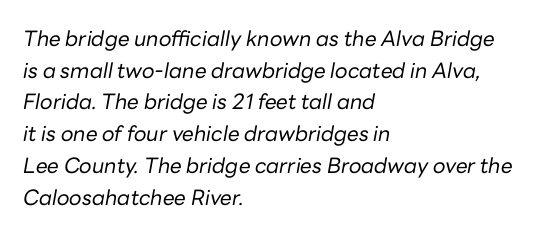
The designer left line spacing at the default. The font is comparable to plain body text, perhaps lighter. Only glyphs here, with clear space below each row. Style check: oblique.
